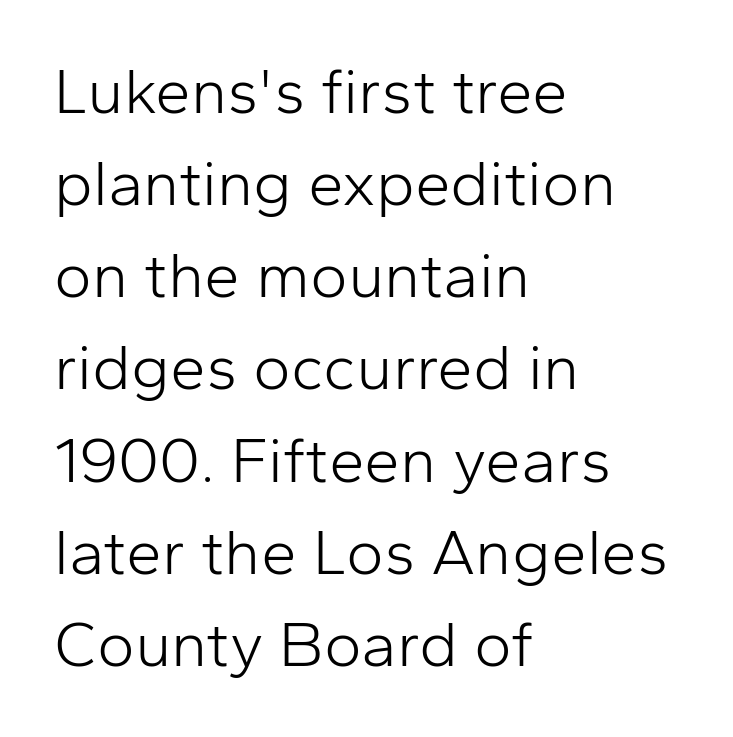
{"serif": "no", "italic": "no", "bold": "no", "weight": "light", "width": "normal", "stroke_contrast": "low", "x_height": "medium", "monospaced": "no", "underline": "no", "align": "left", "line_spacing": "normal", "line_spacing_ratio": 1.44, "letter_spacing": "normal", "letter_spacing_em": 0.0, "glyph_px": 64}
